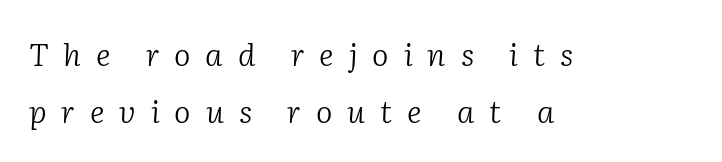
{"serif": "yes", "italic": "yes", "lean": "right", "slant_degrees": 2, "bold": "no", "weight": "light", "width": "normal", "stroke_contrast": "low", "x_height": "medium", "monospaced": "no", "underline": "no", "align": "left", "line_spacing_ratio": 1.83, "letter_spacing": "wide", "letter_spacing_em": 0.48, "glyph_px": 31}
